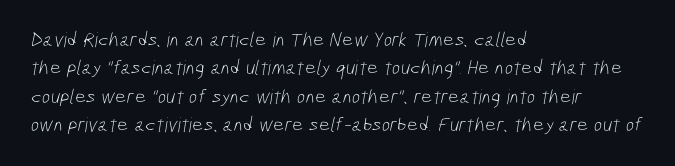
Q: Is the text bold? A: No.
Q: Is the text underlined? A: No.
Q: How is the paragraph aligned? A: Left-aligned.
Q: Is the spacing between letters normal or unusually wide? A: Normal.
Q: Is the spacing between lines tight, normal or loose? A: Normal.
